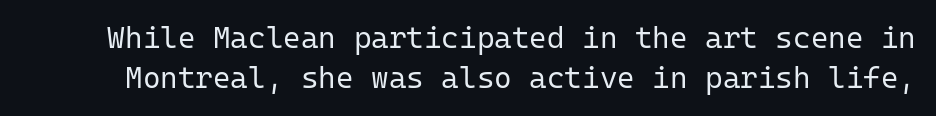
The image shows 30 px regular-weight sans-serif type, upright, monospaced; set normal line spacing (1.32x), normal letter spacing, not underlined; low stroke contrast and a medium x-height.
